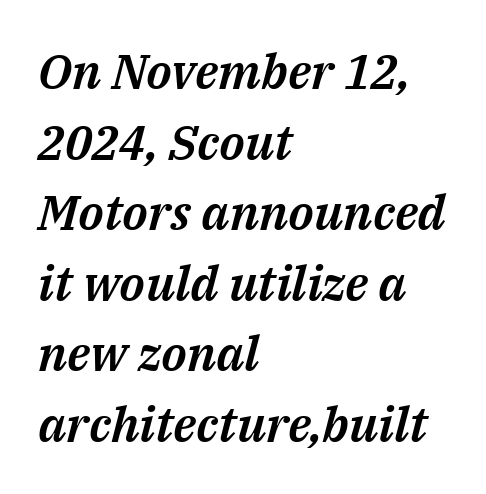
Anything drawn beneath the words? Only blank space. A typesetter would call this leading conventional body-copy spacing. Is this a fixed-width face? No — the glyphs have proportional, varying widths. It's the slanting kind of type. The paragraph shown leans on its left margin.
